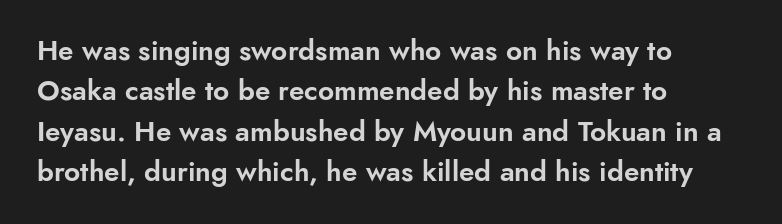
{"serif": "no", "italic": "no", "width": "normal", "stroke_contrast": "low", "x_height": "small", "monospaced": "no", "underline": "no", "align": "left", "line_spacing": "normal", "line_spacing_ratio": 1.44, "letter_spacing": "normal", "letter_spacing_em": 0.0, "glyph_px": 28}
